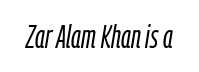
The image shows 33 px light, condensed type, italic (leaning right); set normal letter spacing, not underlined; low stroke contrast and a medium x-height.
